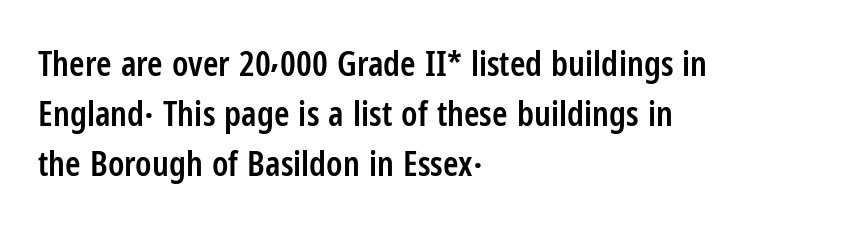
The specimen reads as upright at a glance. Nobody touched the tracking dial on this one. This is the in-between weight designers call semibold or demi. Serifs: no, the terminals of the letterforms are clean. Proportional: the letters do not fall into vertical columns. Check the space under the baseline: it is left empty.
